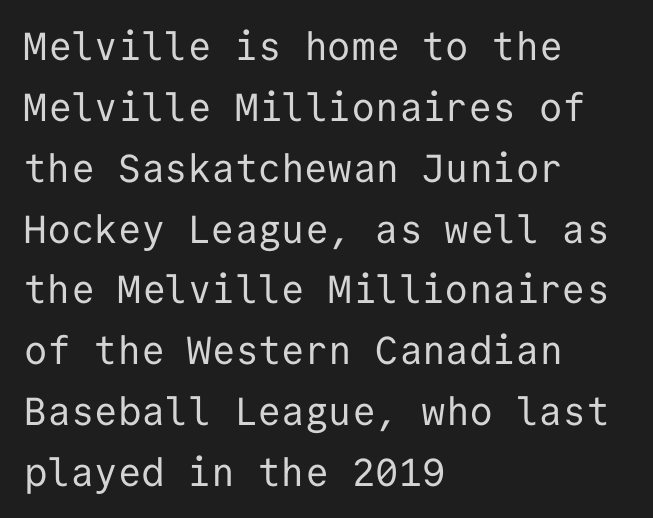
{"serif": "no", "italic": "no", "bold": "no", "weight": "regular", "width": "normal", "stroke_contrast": "low", "x_height": "medium", "monospaced": "yes", "underline": "no", "align": "left", "line_spacing": "normal", "line_spacing_ratio": 1.56, "letter_spacing": "normal", "letter_spacing_em": 0.0, "glyph_px": 39}
